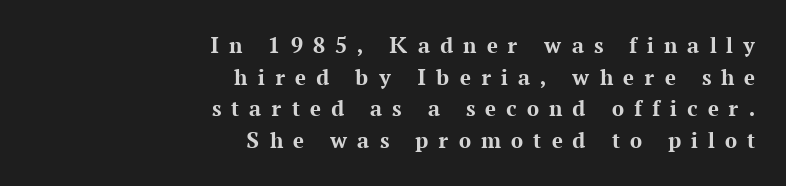
{"italic": "no", "bold": "yes", "underline": "no", "align": "right", "line_spacing": "normal", "line_spacing_ratio": 1.32, "letter_spacing": "wide", "letter_spacing_em": 0.42, "glyph_px": 24}
